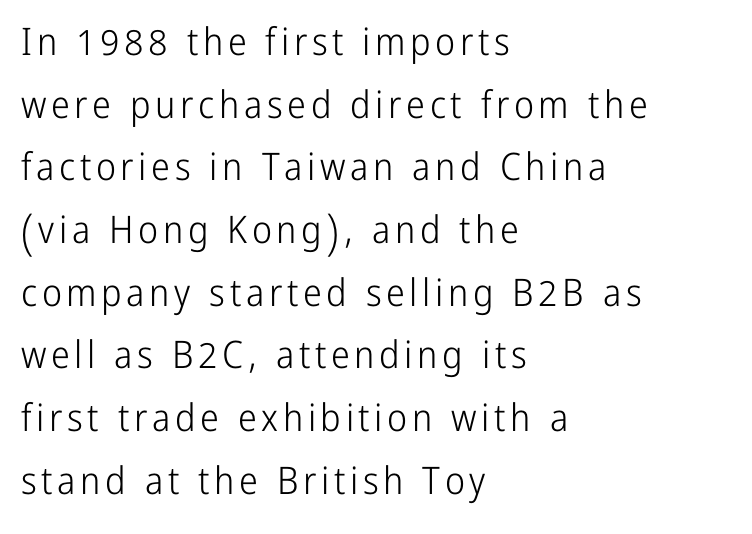
Q: Is the text bold? A: No.
Q: Is the text italic (slanted)? A: No, it is upright.
Q: Is the typeface a serif or a sans-serif typeface? A: Sans-serif.
Q: Is the text underlined? A: No.
Q: How is the paragraph aligned? A: Left-aligned.
Q: Is the spacing between lines tight, normal or loose? A: Normal.
Q: Width (condensed, normal, or wide)? A: Condensed.
Q: Stroke contrast? A: Low.
Q: x-height? A: Medium.
Q: Monospaced? A: No.
